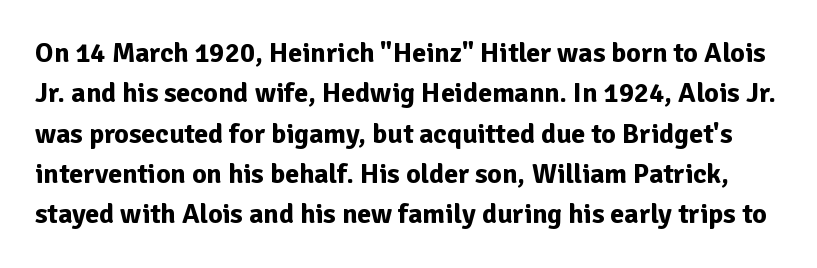
Whoever set this chose a conventional vertical rhythm. The space beneath each line is pristine and unruled. Style check: upright. This sample has the flowing, uneven cadence of proportional lettering. The letters sit at their default tracking, neither squeezed nor spread.
